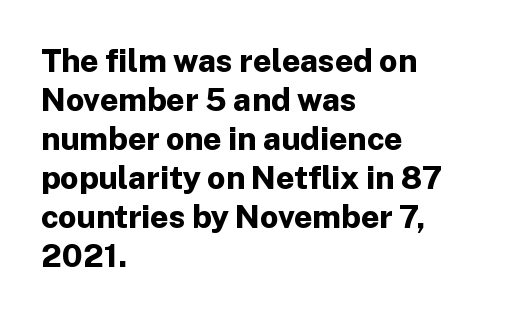
{"serif": "no", "italic": "no", "bold": "yes", "weight": "bold", "width": "normal", "stroke_contrast": "low", "x_height": "medium", "monospaced": "no", "underline": "no", "align": "left", "line_spacing_ratio": 1.22, "letter_spacing": "normal", "letter_spacing_em": 0.0, "glyph_px": 32}
